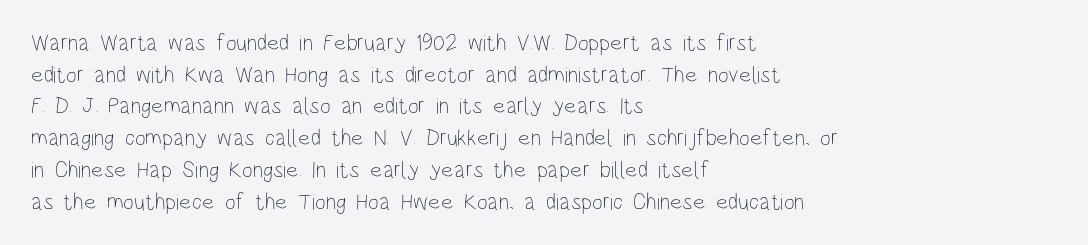
The image shows 23 px text type, upright; set left-aligned, normal line spacing (1.38x), normal letter spacing, not underlined.
